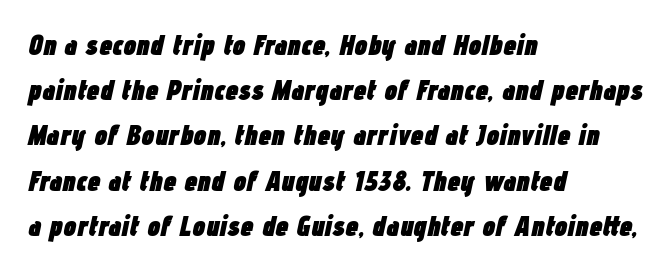
{"italic": "yes", "lean": "right", "slant_degrees": 12, "bold": "yes", "weight": "heavy", "width": "condensed", "stroke_contrast": "low", "x_height": "medium", "monospaced": "no", "underline": "no", "align": "left", "line_spacing": "normal", "line_spacing_ratio": 1.56, "letter_spacing": "normal", "letter_spacing_em": 0.0, "glyph_px": 29}
